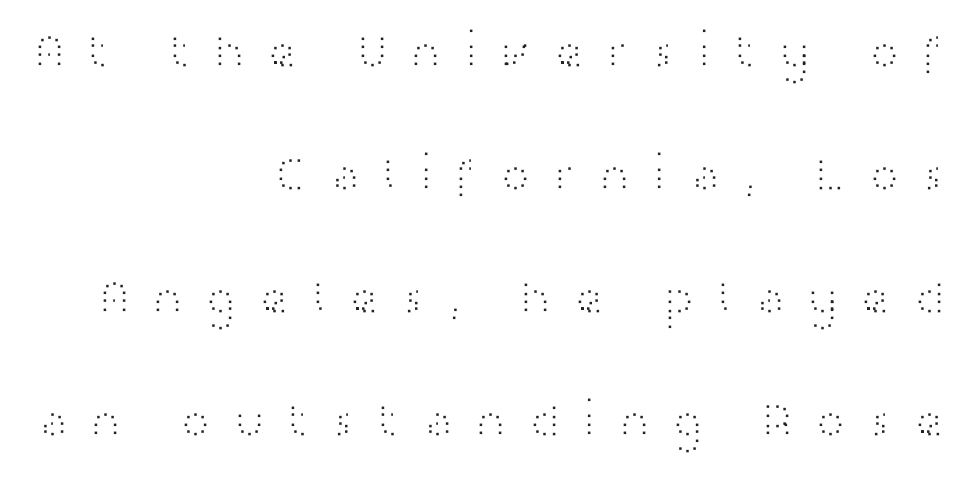
{"serif": "no", "italic": "no", "bold": "no", "weight": "light", "width": "wide", "stroke_contrast": "high", "x_height": "medium", "monospaced": "no", "underline": "no", "align": "right", "line_spacing": "loose", "line_spacing_ratio": 2.46, "letter_spacing": "wide", "letter_spacing_em": 0.4, "glyph_px": 50}
